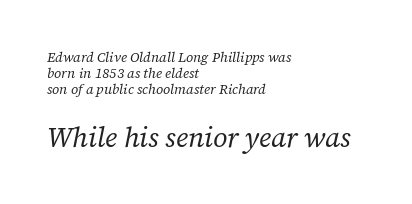
The image shows 28 px regular-weight serif type, italic (leaning right); set left-aligned, tight line spacing (1.15x), normal letter spacing, not underlined; the second (bottom) block is 2.0x larger; low stroke contrast and a medium x-height.
